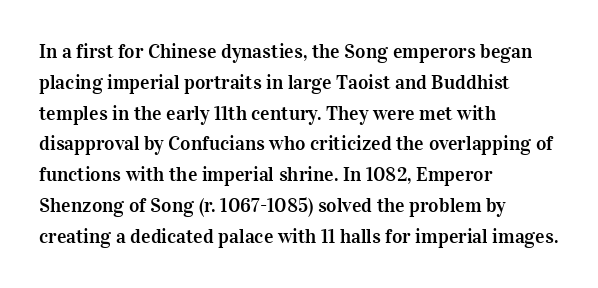
{"italic": "no", "underline": "no", "align": "left", "line_spacing": "normal", "line_spacing_ratio": 1.54, "letter_spacing": "normal", "letter_spacing_em": 0.0, "glyph_px": 20}
